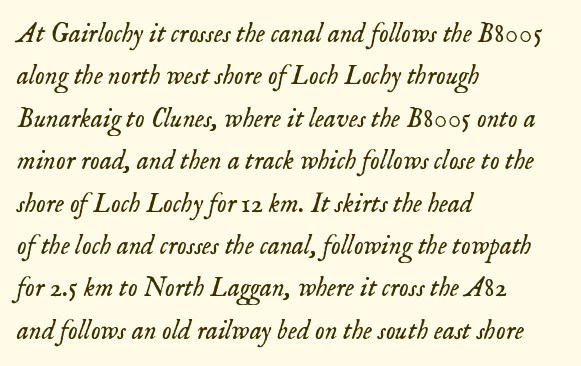
{"italic": "yes", "lean": "right", "slant_degrees": 18, "bold": "no", "underline": "no", "align": "left", "line_spacing": "normal", "line_spacing_ratio": 1.57, "letter_spacing": "normal", "letter_spacing_em": 0.0, "glyph_px": 27}
